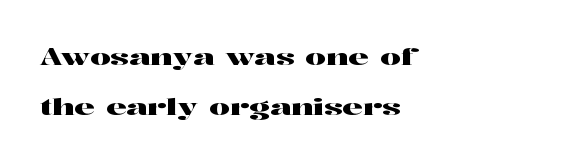
{"italic": "no", "underline": "no", "align": "left", "line_spacing": "loose", "line_spacing_ratio": 2.19, "letter_spacing": "normal", "letter_spacing_em": 0.0, "glyph_px": 23}
